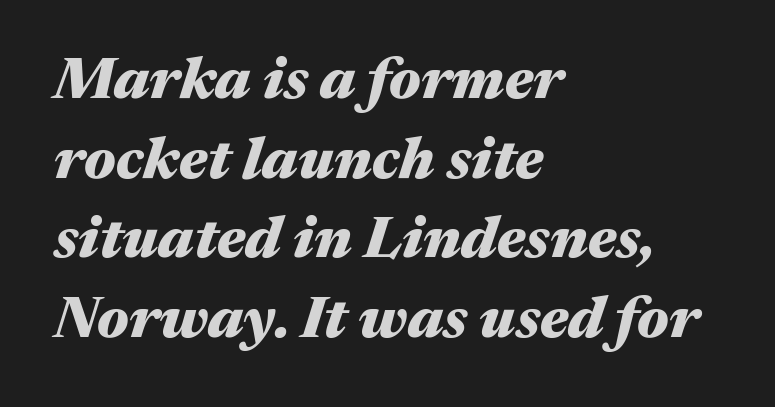
The glyphs are unaccompanied by any horizontal stroke below them. The face used here is proportionally spaced, like ordinary book or web type. Honestly, the row spacing looks completely unremarkable. Typesetter's note: full bold, strokes at maximum text heaviness. Does the lettering tilt? It does — this is italic. The type is set solid horizontally, with unmodified tracking.
